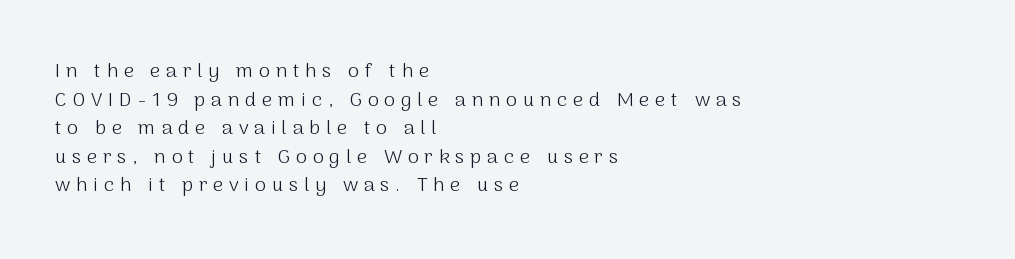
The image shows 20 px text type, upright; set left-aligned, normal line spacing (1.43x), unusually wide letter spacing (+0.29 em), not underlined.
